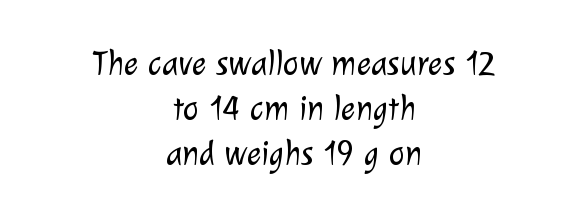
Regarding leading, the lines here are spaced in the standard way. The letterforms sit at book weight or below. Letterform terminals end flat and unadorned throughout the passage. Do the characters align in a grid? No, the font is proportional.
